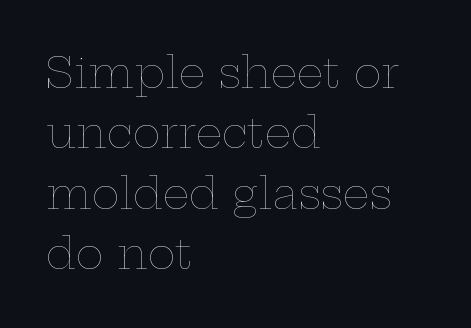
Q: Is the text bold? A: No.
Q: Is the text italic (slanted)? A: No, it is upright.
Q: Is the text underlined? A: No.
Q: How is the paragraph aligned? A: Left-aligned.
Q: Is the spacing between letters normal or unusually wide? A: Normal.
Q: Is the spacing between lines tight, normal or loose? A: Normal.
Q: Width (condensed, normal, or wide)? A: Wide.
Q: Stroke contrast? A: Low.
Q: x-height? A: Medium.
Q: Monospaced? A: No.
